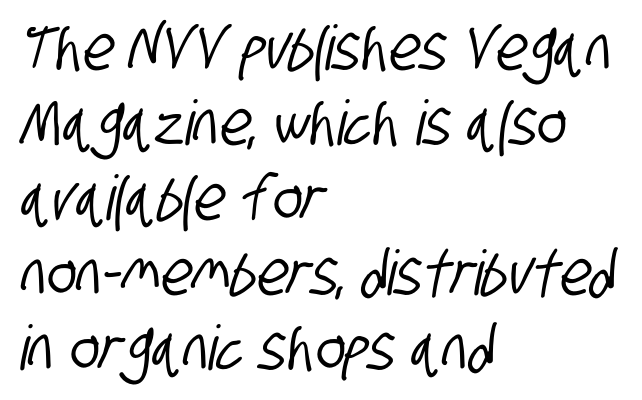
Q: Is the typeface a serif or a sans-serif typeface? A: Sans-serif.
Q: Is the text underlined? A: No.
Q: How is the paragraph aligned? A: Left-aligned.
Q: Is the spacing between letters normal or unusually wide? A: Normal.
Q: Width (condensed, normal, or wide)? A: Condensed.
Q: Stroke contrast? A: Low.
Q: x-height? A: Large.
Q: Monospaced? A: No.
